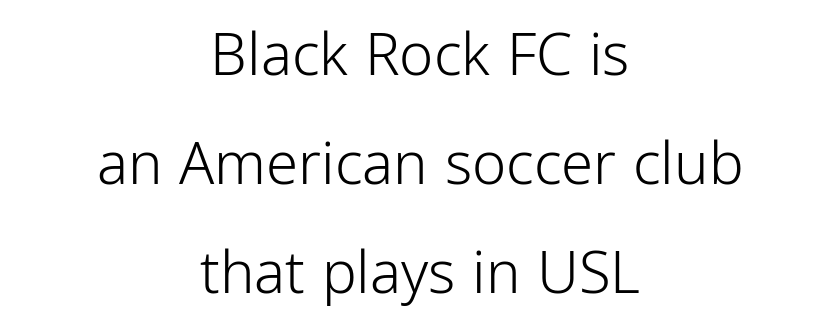
{"serif": "no", "italic": "no", "bold": "no", "weight": "light", "width": "condensed", "stroke_contrast": "low", "x_height": "medium", "monospaced": "no", "underline": "no", "align": "center", "line_spacing_ratio": 1.88, "letter_spacing": "normal", "letter_spacing_em": 0.0, "glyph_px": 58}
